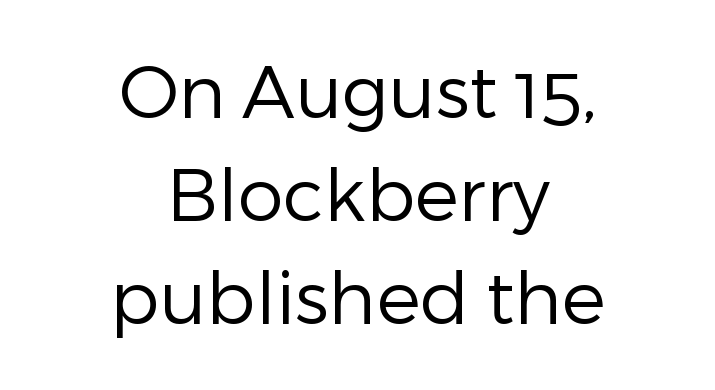
Baseline-to-baseline distance is the conventional proportion of letter height. Does the copy run flush right? No — it is centered line by line. Observe the ordinary spacing: letters are neighbours, not strangers. Just letters on the line, the space beneath them empty.
